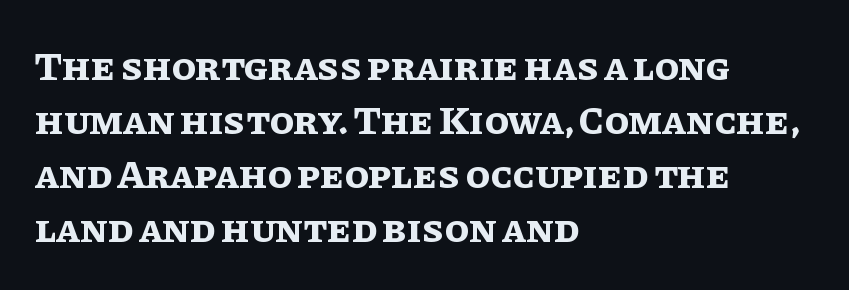
The image shows 40 px bold type, upright; set left-aligned, normal line spacing (1.35x), normal letter spacing, not underlined; low stroke contrast and a large x-height.
